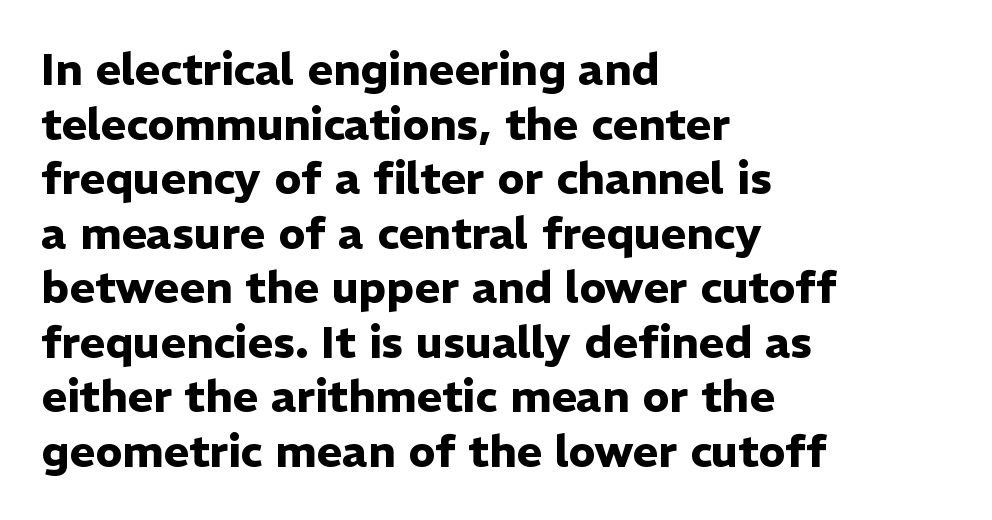
{"serif": "no", "italic": "no", "bold": "yes", "weight": "heavy", "width": "normal", "stroke_contrast": "low", "x_height": "medium", "monospaced": "no", "underline": "no", "align": "left", "line_spacing_ratio": 1.24, "letter_spacing": "normal", "letter_spacing_em": 0.0, "glyph_px": 44}
